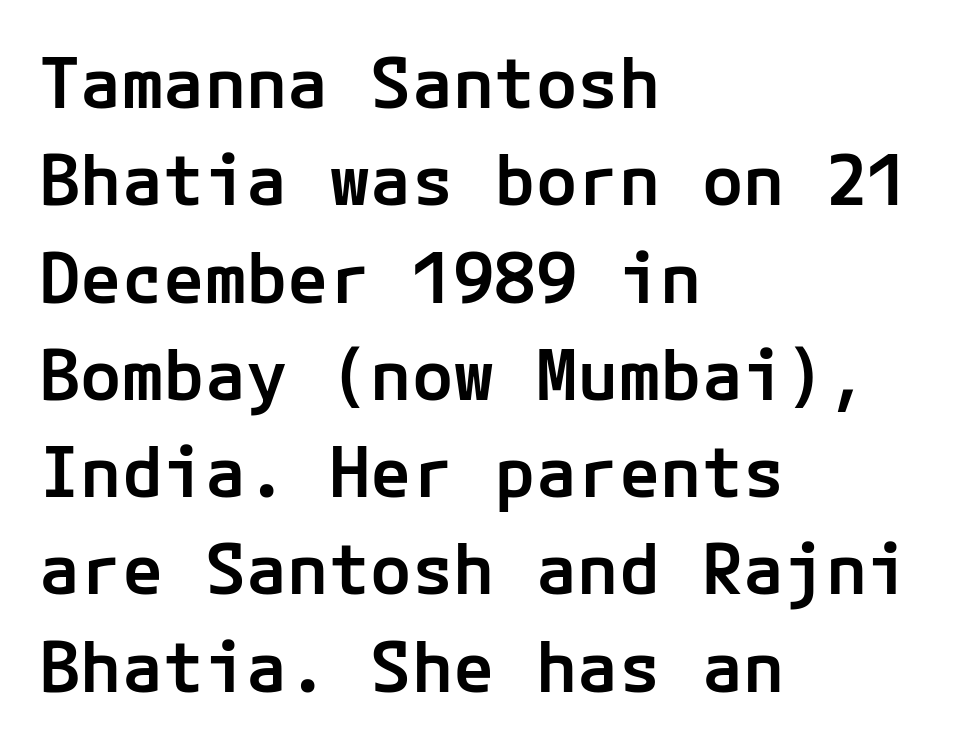
Every letter is mildly thick-stroked: semibold rather than bold. The rendering uses a moderate line-height, typical for paragraphs. Underline: absent. Reading down the block, your eye returns to a fixed left position each line. This rendering leaves character spacing at its baseline value. Italic: no, the glyphs are upright roman.
